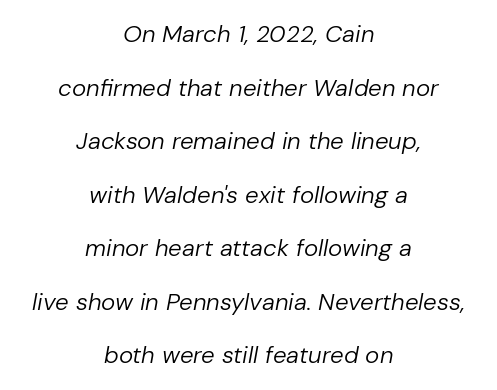
Reading down the column, the eye jumps a long way to each next line. No word sits above an underline. On a weight scale, this lands at 450 or below. Compared with a flush-left layout, this one balances lines on the center instead. Posture: slanted.
